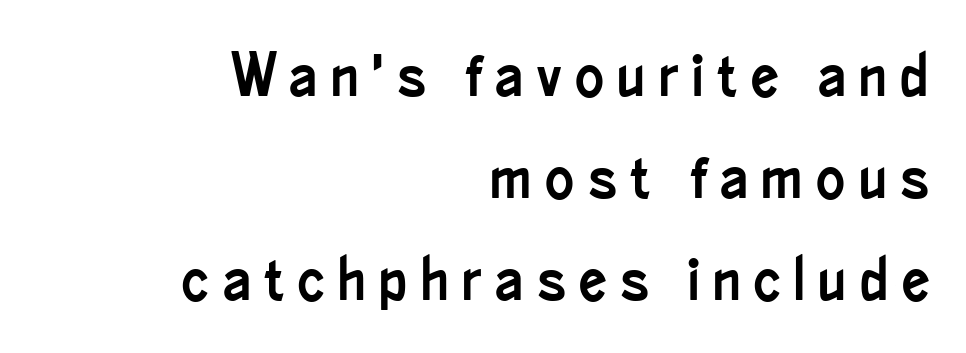
Q: Is the text italic (slanted)? A: No, it is upright.
Q: Is the typeface a serif or a sans-serif typeface? A: Sans-serif.
Q: Is the text underlined? A: No.
Q: How is the paragraph aligned? A: Right-aligned.
Q: Is the spacing between letters normal or unusually wide? A: Unusually wide.
Q: Is the spacing between lines tight, normal or loose? A: Normal.
Q: Width (condensed, normal, or wide)? A: Condensed.
Q: Stroke contrast? A: Low.
Q: x-height? A: Small.
Q: Monospaced? A: No.
